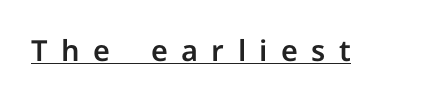
Q: Is the text italic (slanted)? A: No, it is upright.
Q: Is the typeface a serif or a sans-serif typeface? A: Sans-serif.
Q: Is the text underlined? A: Yes.
Q: Is the spacing between letters normal or unusually wide? A: Unusually wide.
Q: Width (condensed, normal, or wide)? A: Normal.
Q: Stroke contrast? A: Low.
Q: x-height? A: Medium.
Q: Monospaced? A: No.
